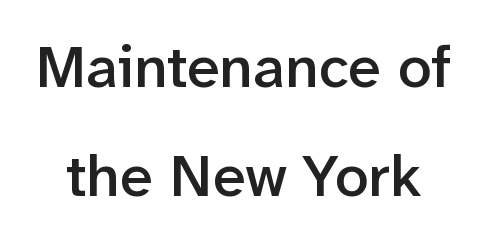
Summary of weight: moderately heavy, a semibold. Caption: standard tracking, unaltered. The rendering shows plain stroke endings on the letterforms — a sans-serif design. Plain, unruled lines of type. Designer's note — italics off, roman on. This sample has the flowing, uneven cadence of proportional lettering.
